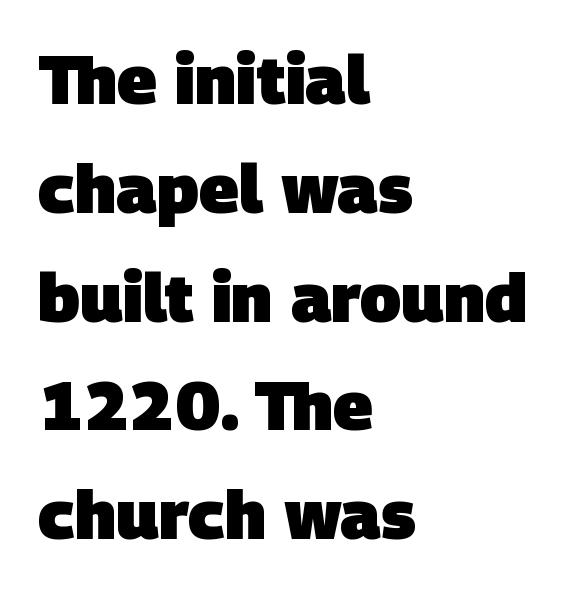
Q: Is the text bold? A: Yes.
Q: Is the typeface a serif or a sans-serif typeface? A: Sans-serif.
Q: Is the text underlined? A: No.
Q: How is the paragraph aligned? A: Left-aligned.
Q: Is the spacing between letters normal or unusually wide? A: Normal.
Q: Is the spacing between lines tight, normal or loose? A: Normal.
Q: Width (condensed, normal, or wide)? A: Normal.
Q: Stroke contrast? A: Low.
Q: x-height? A: Large.
Q: Monospaced? A: No.
